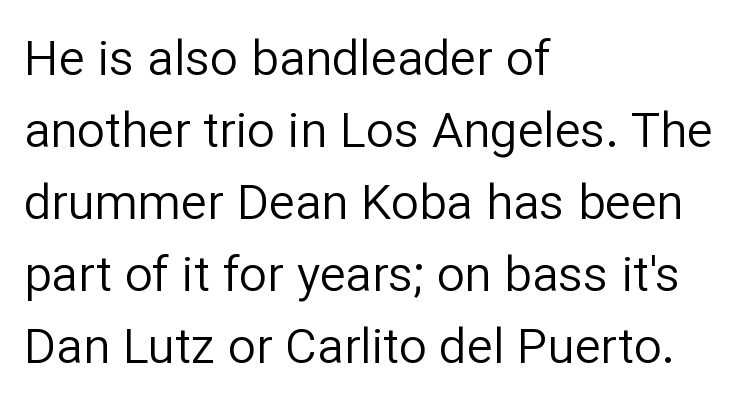
{"serif": "no", "italic": "no", "bold": "no", "weight": "regular", "width": "normal", "stroke_contrast": "low", "x_height": "medium", "monospaced": "no", "underline": "no", "align": "left", "line_spacing": "normal", "line_spacing_ratio": 1.47, "letter_spacing": "normal", "letter_spacing_em": 0.0, "glyph_px": 49}
